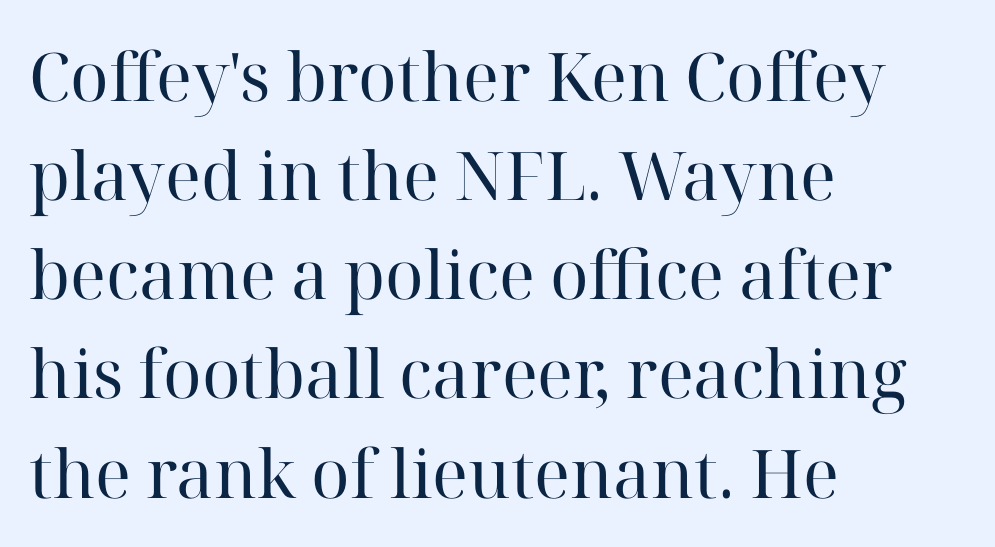
Q: Is the text bold? A: No.
Q: Is the text italic (slanted)? A: No, it is upright.
Q: Is the typeface a serif or a sans-serif typeface? A: Serif.
Q: Is the text underlined? A: No.
Q: How is the paragraph aligned? A: Left-aligned.
Q: Is the spacing between letters normal or unusually wide? A: Normal.
Q: Is the spacing between lines tight, normal or loose? A: Normal.
Q: Width (condensed, normal, or wide)? A: Normal.
Q: Stroke contrast? A: High.
Q: x-height? A: Medium.
Q: Monospaced? A: No.
